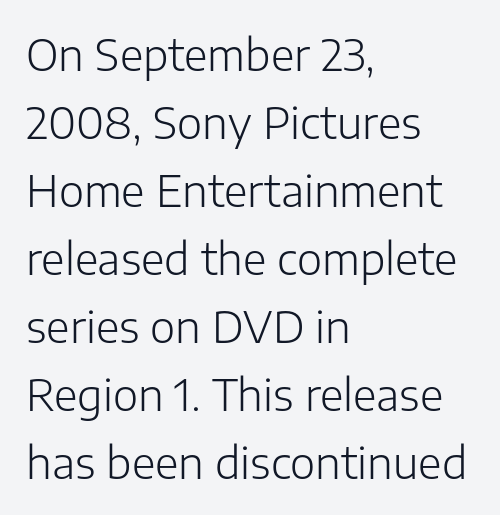
{"serif": "no", "italic": "no", "bold": "no", "weight": "light", "width": "normal", "stroke_contrast": "low", "x_height": "medium", "monospaced": "no", "underline": "no", "align": "left", "line_spacing": "normal", "line_spacing_ratio": 1.58, "letter_spacing": "normal", "letter_spacing_em": 0.0, "glyph_px": 43}
